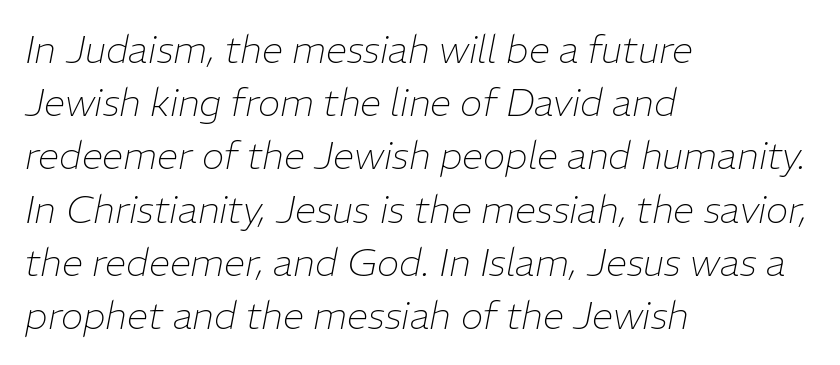
{"italic": "yes", "lean": "right", "slant_degrees": 11, "bold": "no", "weight": "thin", "width": "normal", "stroke_contrast": "low", "x_height": "medium", "monospaced": "no", "underline": "no", "align": "left", "line_spacing": "normal", "line_spacing_ratio": 1.4, "letter_spacing": "normal", "letter_spacing_em": 0.0, "glyph_px": 38}
